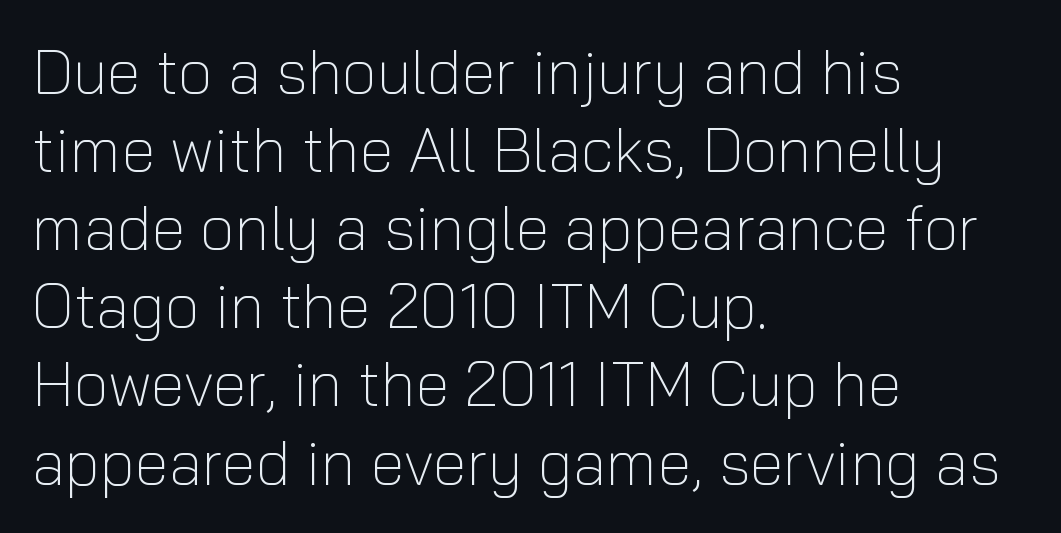
Short note: letters normally spaced. The lines sit at an ordinary, default distance from one another. Is this a fixed-width face? No — the glyphs have proportional, varying widths. Heaviness? Minimal to ordinary, like unemphasized prose. The space directly below the letters is spotless.
